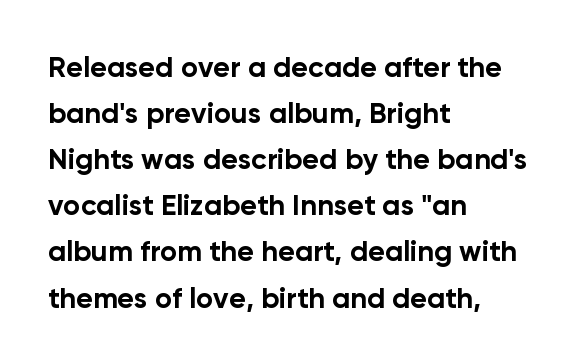
The image shows 29 px bold sans-serif type, upright; set left-aligned, normal line spacing (1.59x), normal letter spacing, not underlined; low stroke contrast and a medium x-height.
